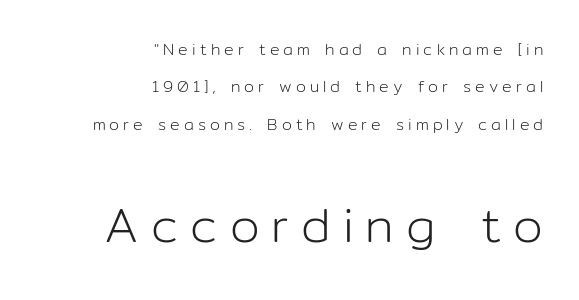
Where is the straight margin? On the right. What stands out about the letter spacing? Its width — letters are far apart. These two chunks differ in scale, with the bottom chunk taking the larger measure. Font category for this specimen: sans-serif.
